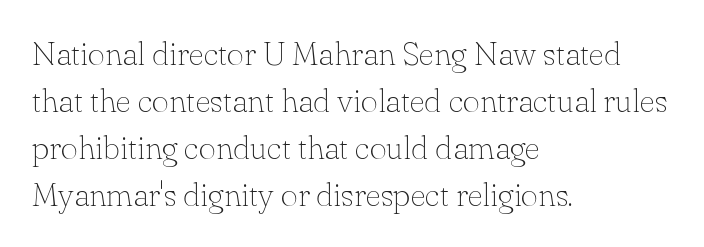
Q: Is the text bold? A: No.
Q: Is the text italic (slanted)? A: No, it is upright.
Q: Is the typeface a serif or a sans-serif typeface? A: Serif.
Q: Is the text underlined? A: No.
Q: How is the paragraph aligned? A: Left-aligned.
Q: Is the spacing between letters normal or unusually wide? A: Normal.
Q: Is the spacing between lines tight, normal or loose? A: Normal.
Q: Width (condensed, normal, or wide)? A: Normal.
Q: Stroke contrast? A: Low.
Q: x-height? A: Small.
Q: Monospaced? A: No.
